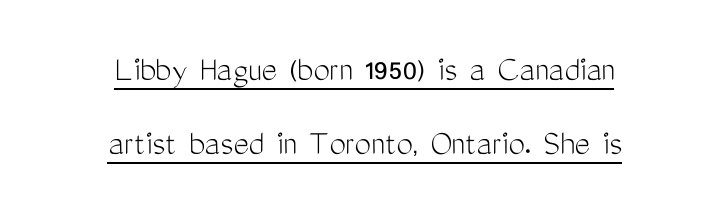
The image shows 37 px light, condensed sans-serif type, upright; set centered, loose line spacing (2.0x), normal letter spacing, underlined; medium stroke contrast and a medium x-height.
